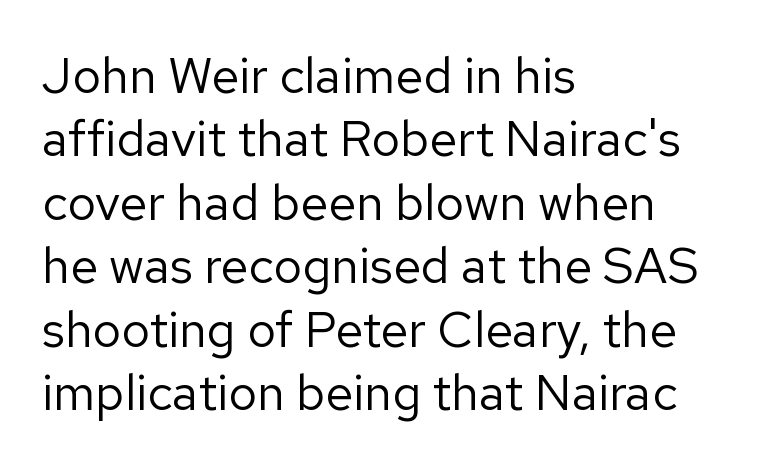
The image shows 50 px regular-weight sans-serif type, upright; set left-aligned, normal line spacing (1.27x), normal letter spacing, not underlined; low stroke contrast and a medium x-height.
